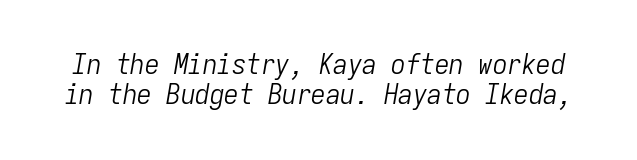
{"italic": "yes", "lean": "right", "slant_degrees": 9, "bold": "no", "weight": "light", "width": "condensed", "stroke_contrast": "low", "x_height": "medium", "monospaced": "yes", "underline": "no", "line_spacing": "tight", "line_spacing_ratio": 1.04, "letter_spacing": "normal", "letter_spacing_em": 0.0, "glyph_px": 29}
